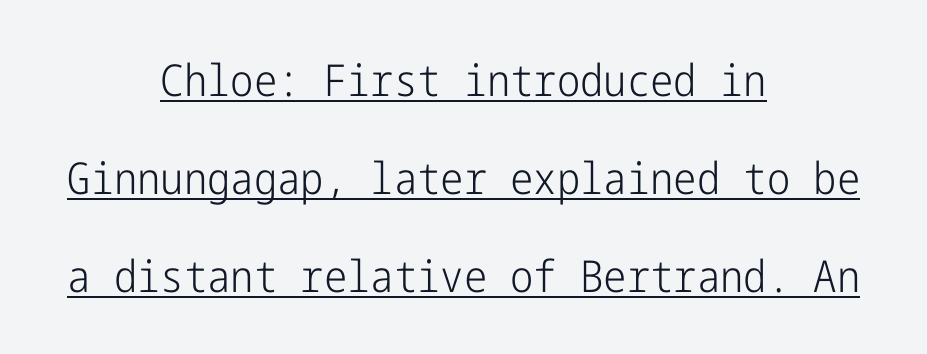
Q: Is the text bold? A: No.
Q: Is the text italic (slanted)? A: No, it is upright.
Q: Is the typeface a serif or a sans-serif typeface? A: Sans-serif.
Q: Is the text underlined? A: Yes.
Q: How is the paragraph aligned? A: Centered.
Q: Is the spacing between letters normal or unusually wide? A: Normal.
Q: Is the spacing between lines tight, normal or loose? A: Loose.
Q: Width (condensed, normal, or wide)? A: Condensed.
Q: Stroke contrast? A: Low.
Q: x-height? A: Medium.
